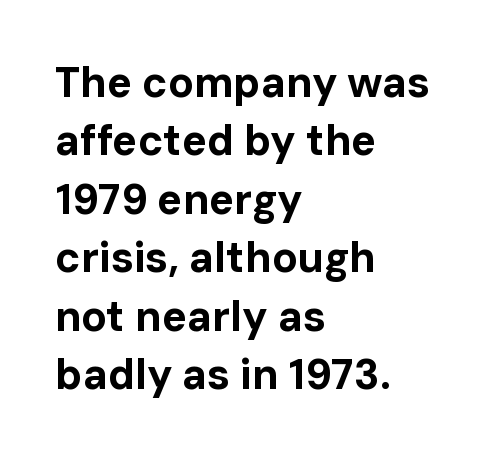
Layout note: lines flush left. This is the regular roman posture of the typeface. The leading is moderate, giving the passage an even texture. This is sans-serif lettering, the kind often seen on screens and signage. The passage shown is typed in a proportional face where columns would drift. Compared with an ordinary text face, these strokes are far heavier — a full bold.
